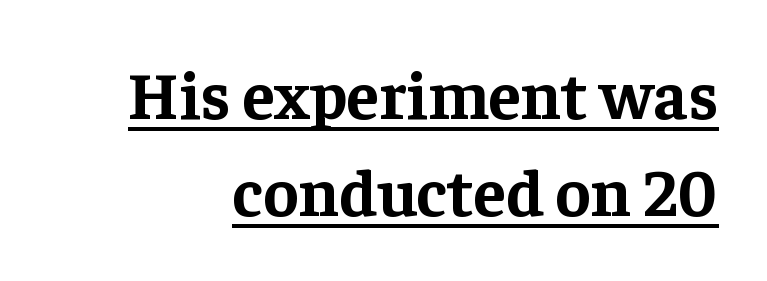
{"serif": "yes", "italic": "no", "bold": "yes", "weight": "bold", "width": "normal", "stroke_contrast": "low", "x_height": "medium", "monospaced": "no", "underline": "yes", "line_spacing": "normal", "line_spacing_ratio": 1.45, "letter_spacing": "normal", "letter_spacing_em": 0.0, "glyph_px": 67}
